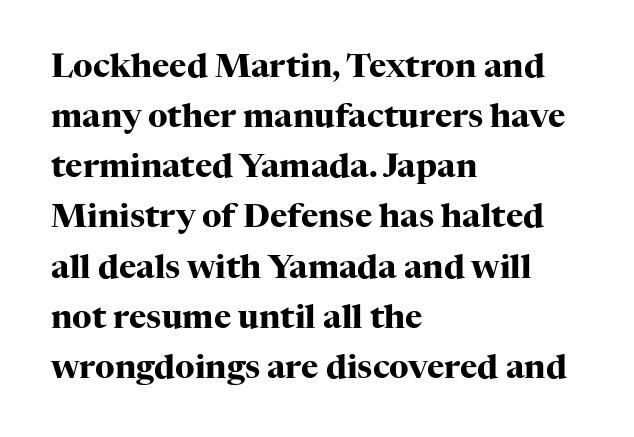
{"serif": "yes", "italic": "no", "bold": "yes", "weight": "heavy", "width": "normal", "stroke_contrast": "high", "x_height": "medium", "monospaced": "no", "underline": "no", "align": "left", "line_spacing": "normal", "line_spacing_ratio": 1.52, "letter_spacing": "normal", "letter_spacing_em": 0.0, "glyph_px": 33}
